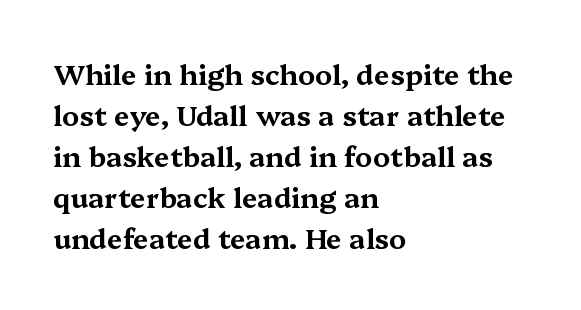
Typeset ragged right — the left edge is the straight one. This sample uses an upright cut, with every glyph sitting square on the baseline. The letters advance in unequal steps, a hallmark of proportional type. The area under the type is left untouched. The passage shown is typeset with a serif family. The gaps between neighbouring characters are ordinary and unremarkable.
